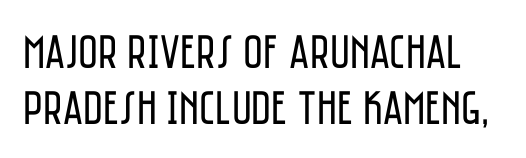
No extra ink here — the face is not bold. The rendering keeps characters at their native spacing. Here the designer chose a conventional face with non-uniform glyph widths. Letterform terminals end flat and unadorned throughout the passage. The letters stand upright; this is a roman face. The string is rendered with underlining switched off.
